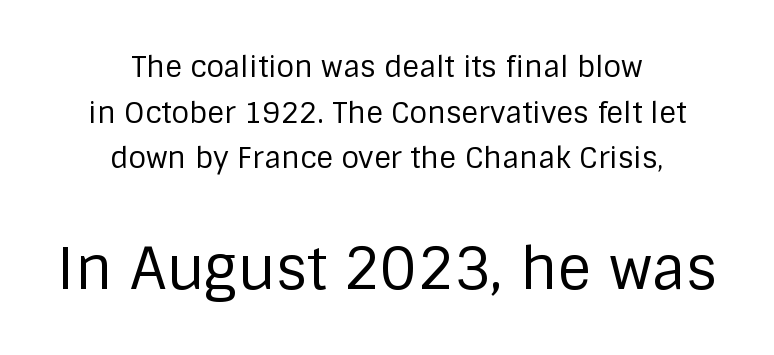
Q: Is the text bold? A: No.
Q: Is the text italic (slanted)? A: No, it is upright.
Q: Is the typeface a serif or a sans-serif typeface? A: Sans-serif.
Q: Is the text underlined? A: No.
Q: How is the paragraph aligned? A: Centered.
Q: Is the spacing between letters normal or unusually wide? A: Normal.
Q: Is the spacing between lines tight, normal or loose? A: Normal.
Q: Which block of text is set in a larger size, the first (top) or the second (bottom)? A: The second (bottom) one.
Q: Width (condensed, normal, or wide)? A: Normal.
Q: Stroke contrast? A: Low.
Q: x-height? A: Large.
Q: Monospaced? A: No.
